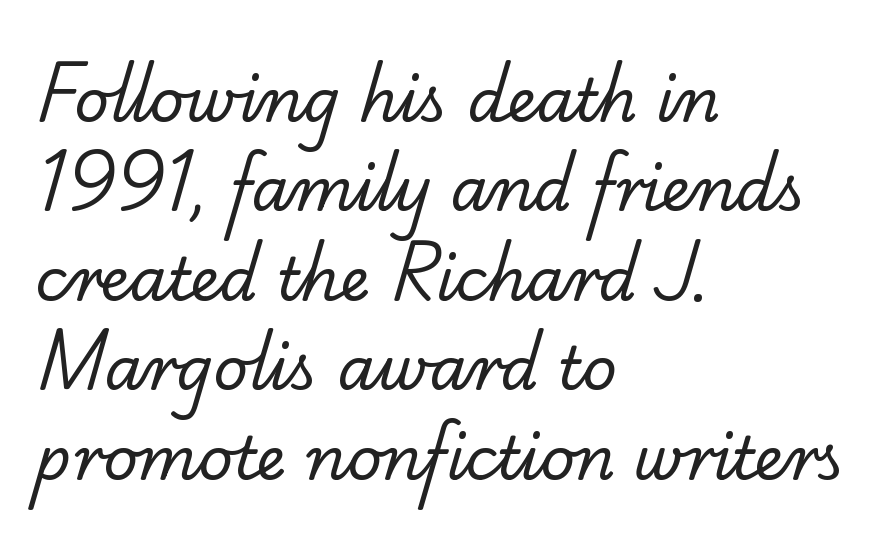
Left-aligned paragraph, ragged on the right. Looks like regular typesetting: each glyph gets only the width it needs. The horizontal fit of the characters is conventional and even.
